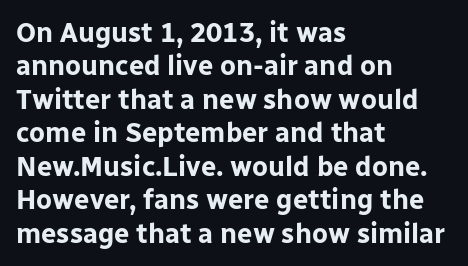
{"italic": "no", "bold": "yes", "underline": "no", "align": "left", "line_spacing_ratio": 1.24, "letter_spacing": "normal", "letter_spacing_em": 0.0, "glyph_px": 27}
